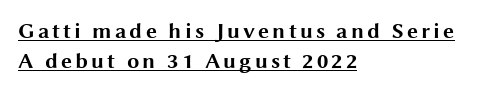
Q: Is the text bold? A: Yes.
Q: Is the text italic (slanted)? A: No, it is upright.
Q: Is the text underlined? A: Yes.
Q: How is the paragraph aligned? A: Left-aligned.
Q: Is the spacing between lines tight, normal or loose? A: Normal.
